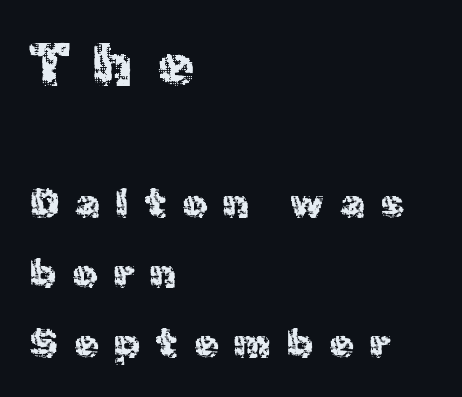
The image shows 58 px regular-weight sans-serif type, upright; set left-aligned, line spacing 1.79x, unusually wide letter spacing (+0.42 em), not underlined; the first (top) block is 1.49x larger; a medium x-height.
